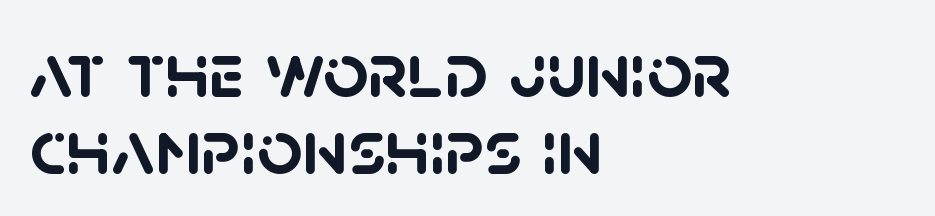
Q: Is the text bold? A: Yes.
Q: Is the typeface a serif or a sans-serif typeface? A: Sans-serif.
Q: Is the text underlined? A: No.
Q: How is the paragraph aligned? A: Left-aligned.
Q: Is the spacing between letters normal or unusually wide? A: Normal.
Q: Is the spacing between lines tight, normal or loose? A: Tight.
Q: Width (condensed, normal, or wide)? A: Normal.
Q: Stroke contrast? A: Low.
Q: x-height? A: Large.
Q: Monospaced? A: No.
